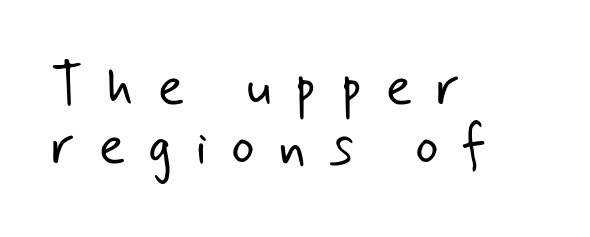
Does the type have serifs? No, each stem ends abruptly. These lines are rendered in a variable-pitch font. The line texture is sparse and dotted thanks to wide tracking. Leading: reduced. No extra ink here — the face is not bold. Unmarked baselines from the first word to the last.
